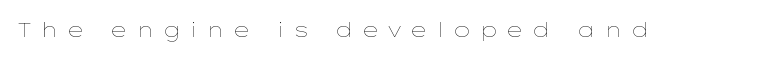
Q: Is the text bold? A: No.
Q: Is the text italic (slanted)? A: No, it is upright.
Q: Is the text underlined? A: No.
Q: Is the spacing between letters normal or unusually wide? A: Unusually wide.
